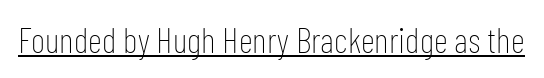
This is roman type, the default non-slanted kind. The rendering uses natural spacing where letterforms have individual widths. The specimen includes a rule beneath the text block's lines. Check where the strokes stop: nothing finishes them off — pure sans. Unbolded letterforms with no extra heft. Spacing between characters is what you'd get straight out of the box.
